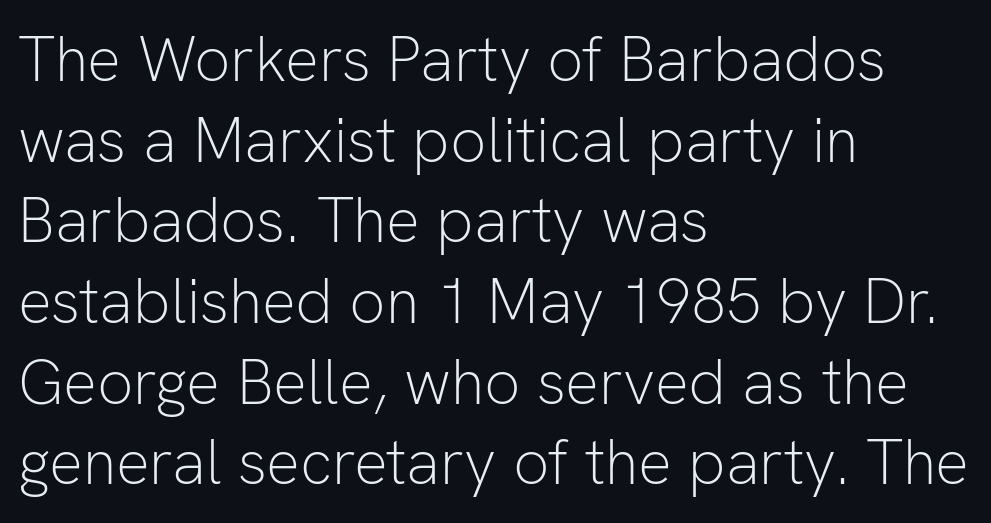
Q: Is the text bold? A: No.
Q: Is the text italic (slanted)? A: No, it is upright.
Q: Is the typeface a serif or a sans-serif typeface? A: Sans-serif.
Q: Is the text underlined? A: No.
Q: How is the paragraph aligned? A: Left-aligned.
Q: Is the spacing between letters normal or unusually wide? A: Normal.
Q: Is the spacing between lines tight, normal or loose? A: Normal.
Q: Width (condensed, normal, or wide)? A: Normal.
Q: Stroke contrast? A: Low.
Q: x-height? A: Medium.
Q: Monospaced? A: No.
